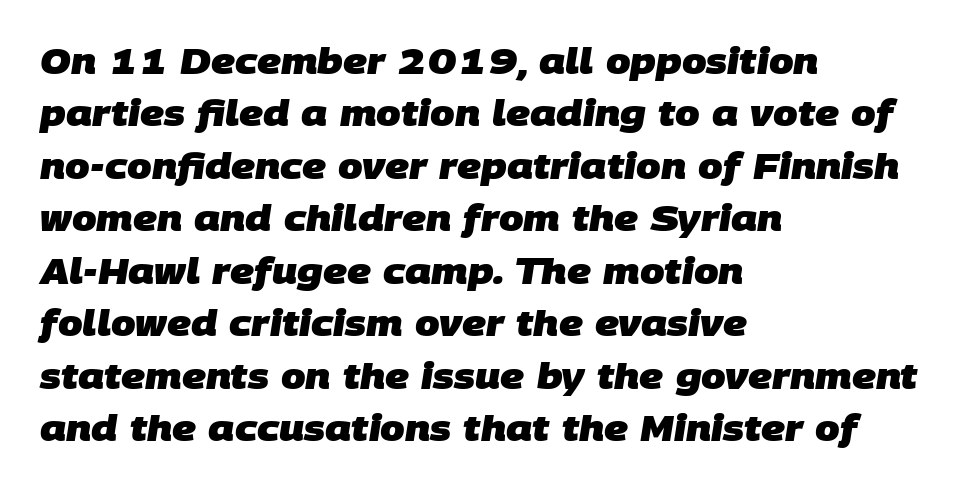
Line spacing here is normal. Note the varied advance widths — an 'i' is clearly narrower than an 'm'. Type without underlining. The letters carry no serifs — their stems end cleanly without finishing strokes.
